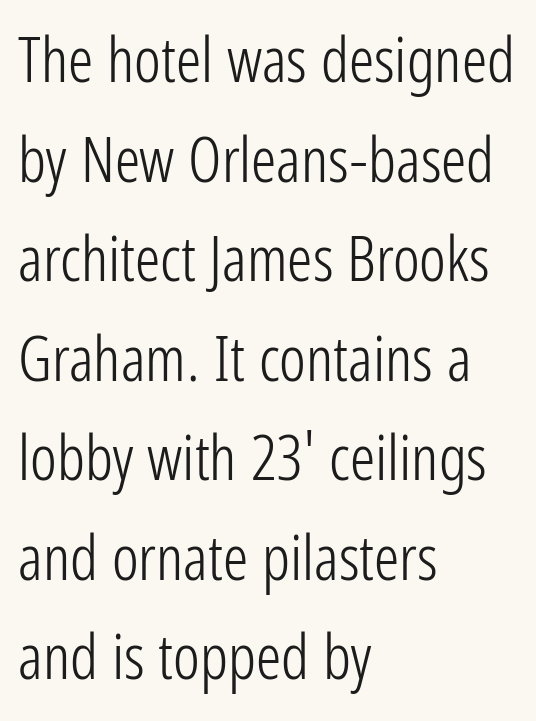
Letters rest on an invisible, unmarked baseline. A student would call this left alignment; a typographer would say flush left, rag right. The type sits square on the baseline with zero lean. Characters follow at the spacing the type designer built in.
